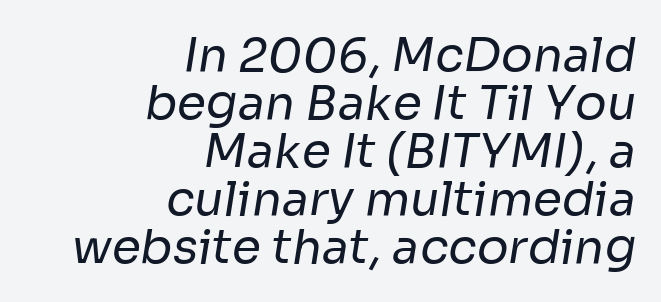
{"serif": "no", "bold": "no", "weight": "regular", "width": "normal", "stroke_contrast": "low", "x_height": "medium", "monospaced": "no", "underline": "no", "align": "right", "line_spacing": "tight", "line_spacing_ratio": 1.02, "letter_spacing": "normal", "letter_spacing_em": 0.0, "glyph_px": 47}
